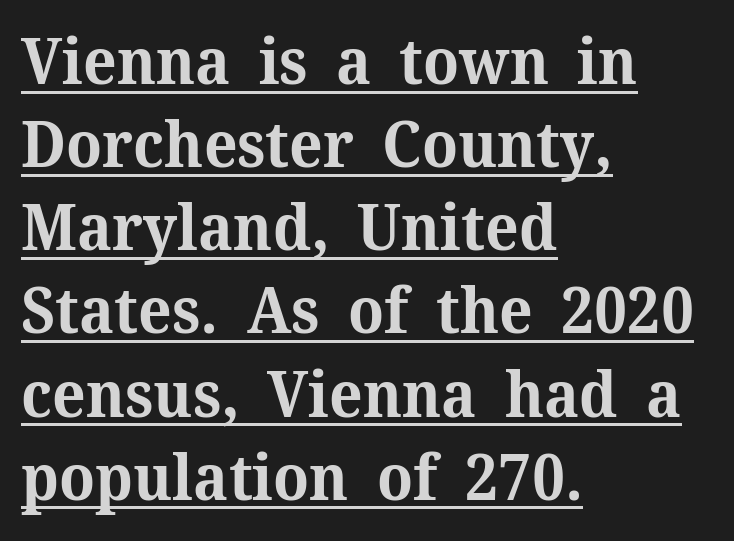
Q: Is the text bold? A: Yes.
Q: Is the text italic (slanted)? A: No, it is upright.
Q: Is the typeface a serif or a sans-serif typeface? A: Serif.
Q: Is the text underlined? A: Yes.
Q: How is the paragraph aligned? A: Left-aligned.
Q: Is the spacing between letters normal or unusually wide? A: Normal.
Q: Is the spacing between lines tight, normal or loose? A: Normal.
Q: Width (condensed, normal, or wide)? A: Normal.
Q: Stroke contrast? A: Medium.
Q: x-height? A: Medium.
Q: Monospaced? A: No.
